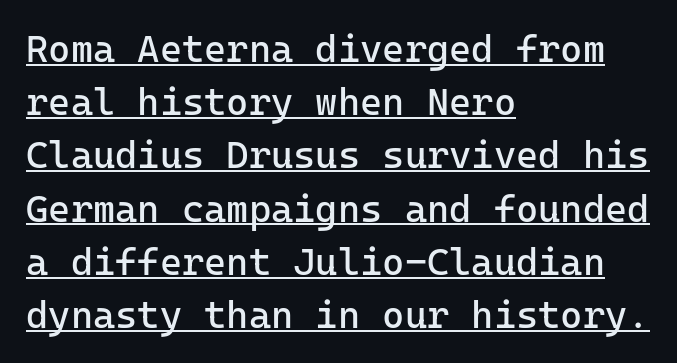
What kind of face is this? One without serifs — a sans. Like a heading marked for emphasis, these lines bear an underscore. If you measured baseline to baseline, you'd find a middling distance. The type is set solid horizontally, with unmodified tracking.
